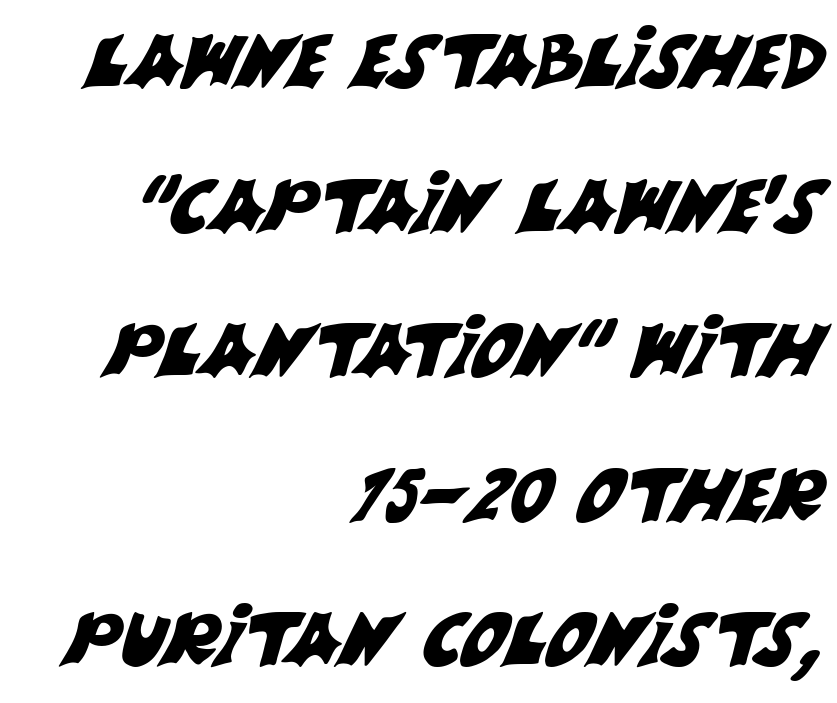
The glyphs are unaccompanied by any horizontal stroke below them. Each line ends at the same right margin while the left side varies. The passage shown is typed in a proportional face where columns would drift. Reading down the column, the eye jumps a long way to each next line. A sans-serif font was chosen for this passage.
